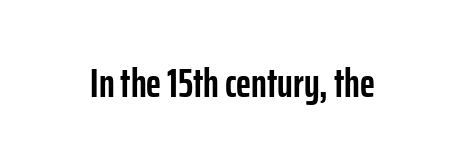
The image shows 40 px semibold, condensed sans-serif type, upright; set normal letter spacing, not underlined; low stroke contrast and a medium x-height.
